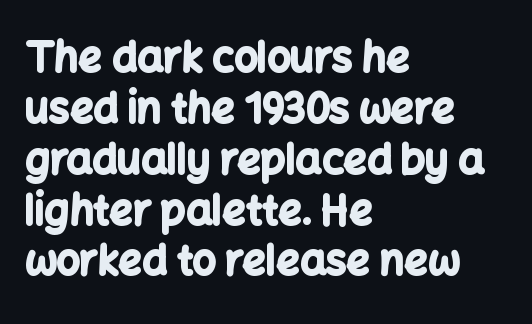
Is this a sans? Yes — the strokes have no serifs. Each word holds together tightly as a unit, with standard inter-letter gaps. Line beginnings align vertically; line endings do not. The rendering uses natural spacing where letterforms have individual widths.
